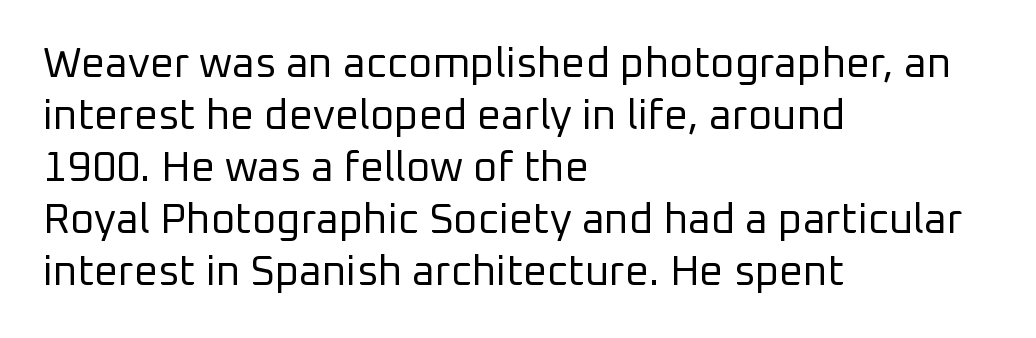
A bare baseline throughout the passage. Standard letterfit; no display-style spreading of the glyphs. Line starts are locked; line ends wander. Is this a fixed-width face? No — the glyphs have proportional, varying widths. Notice how the stems are strictly vertical — no italics here. Caption: face not bold, strokes unweighted.
